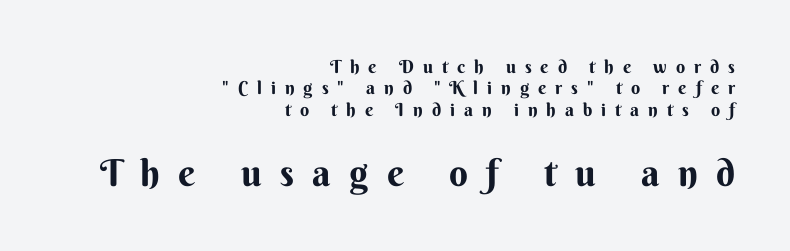
{"serif": "no", "italic": "no", "bold": "yes", "weight": "bold", "width": "normal", "stroke_contrast": "medium", "x_height": "small", "monospaced": "no", "underline": "no", "align": "right", "line_spacing_ratio": 1.19, "letter_spacing": "wide", "letter_spacing_em": 0.5, "larger_block": "second", "size_ratio": 2.06, "glyph_px": 37}
